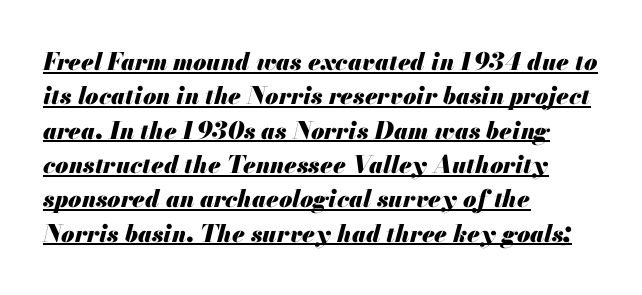
The image shows 24 px bold type, italic (leaning right); set left-aligned, normal line spacing (1.43x), normal letter spacing, underlined.
